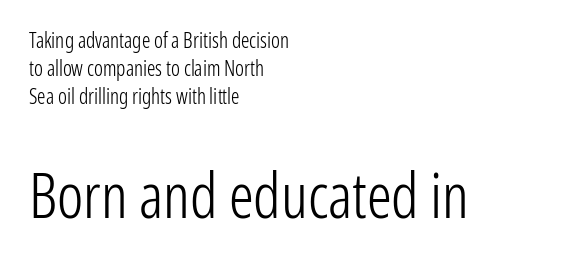
The image shows 62 px light, condensed sans-serif type, upright; set left-aligned, normal line spacing (1.33x), normal letter spacing, not underlined; the second (bottom) block is 2.95x larger; low stroke contrast and a medium x-height.
